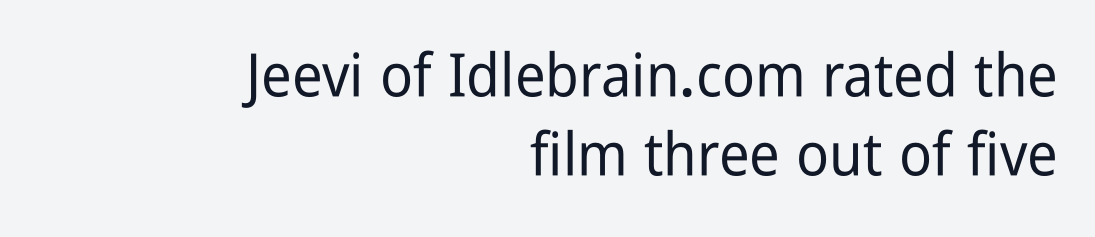
A flush-right, rag-left setting is used for this passage. Words appear dense and cohesive because spacing is normal. Font category for this specimen: sans-serif. The strip under each line holds only bare page. Interline gaps are of average width in this sample. This is the regular roman posture of the typeface.
